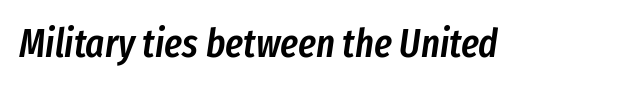
Q: Is the text bold? A: Semi-bold.
Q: Is the text italic (slanted)? A: Yes, it leans right by about 8 degrees.
Q: Is the text underlined? A: No.
Q: Is the spacing between letters normal or unusually wide? A: Normal.
Q: Width (condensed, normal, or wide)? A: Condensed.
Q: Stroke contrast? A: Low.
Q: x-height? A: Medium.
Q: Monospaced? A: No.
